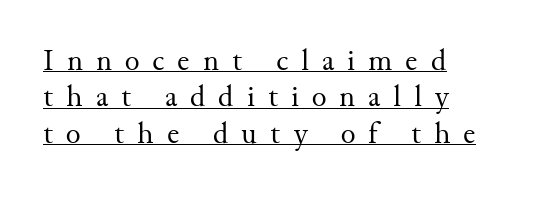
{"serif": "yes", "italic": "no", "bold": "no", "weight": "regular", "width": "normal", "stroke_contrast": "medium", "x_height": "small", "monospaced": "no", "underline": "yes", "align": "left", "line_spacing_ratio": 1.17, "letter_spacing": "wide", "letter_spacing_em": 0.42, "glyph_px": 31}
